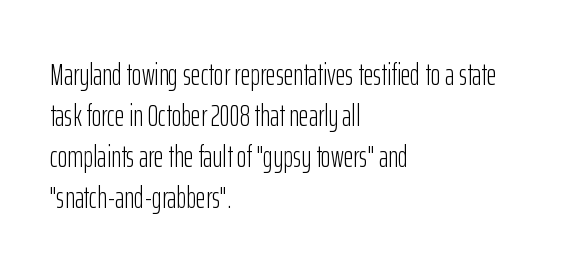
The image shows 30 px light, condensed sans-serif type, upright; set left-aligned, normal line spacing (1.37x), normal letter spacing, not underlined; low stroke contrast and a medium x-height.
